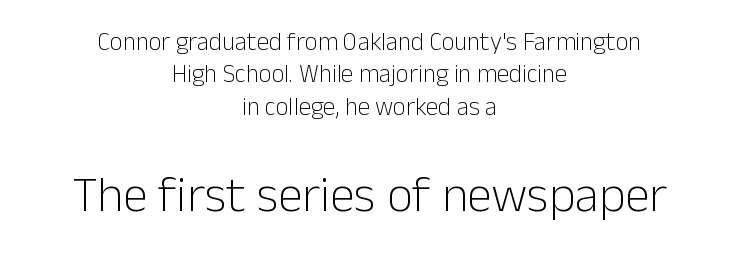
{"serif": "no", "italic": "no", "bold": "no", "weight": "light", "width": "normal", "stroke_contrast": "low", "x_height": "medium", "monospaced": "no", "underline": "no", "align": "center", "line_spacing": "normal", "line_spacing_ratio": 1.3, "letter_spacing": "normal", "letter_spacing_em": 0.0, "larger_block": "second", "size_ratio": 2.0, "glyph_px": 50}
